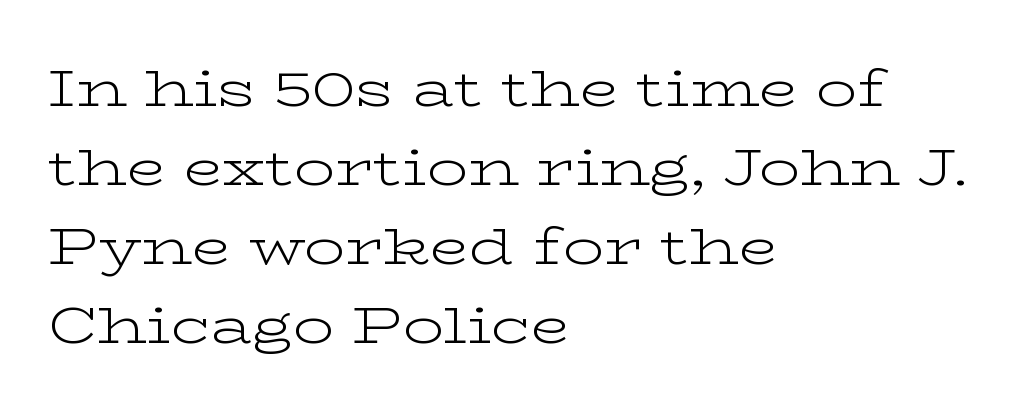
Q: Is the text bold? A: No.
Q: Is the text italic (slanted)? A: No, it is upright.
Q: Is the typeface a serif or a sans-serif typeface? A: Serif.
Q: Is the text underlined? A: No.
Q: How is the paragraph aligned? A: Left-aligned.
Q: Is the spacing between letters normal or unusually wide? A: Normal.
Q: Is the spacing between lines tight, normal or loose? A: Normal.
Q: Width (condensed, normal, or wide)? A: Wide.
Q: Stroke contrast? A: Low.
Q: x-height? A: Medium.
Q: Monospaced? A: No.
